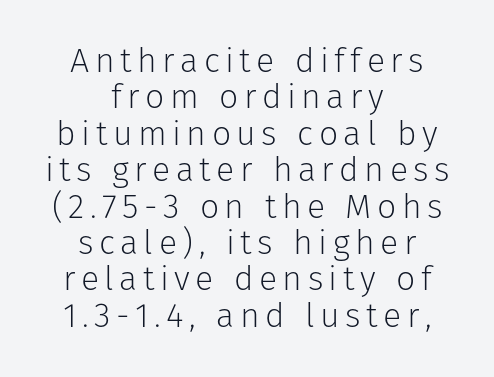
The image shows 34 px light sans-serif type, upright; set centered, tight line spacing (1.07x), not underlined; low stroke contrast and a medium x-height.
